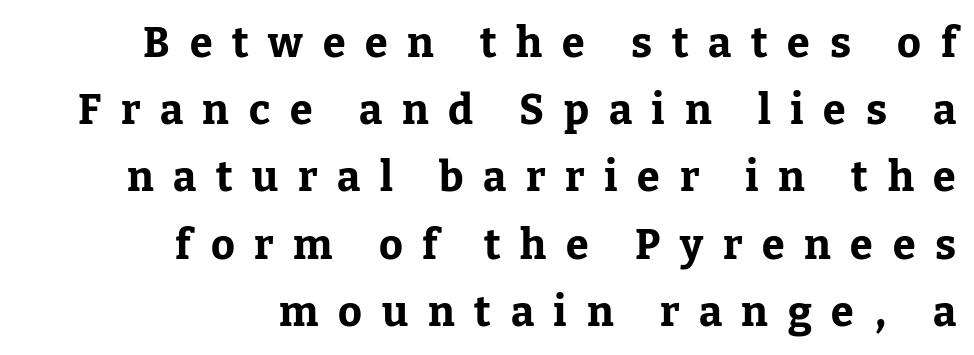
Here the glyphs are tracked loosely, breaking word shapes into spaced letters. Weight: bold. Clear beneath every line of the passage. Notice how the stems are strictly vertical — no italics here. The rendering shows small feet on the letterforms — a serif design. The rendering uses natural spacing where letterforms have individual widths.
